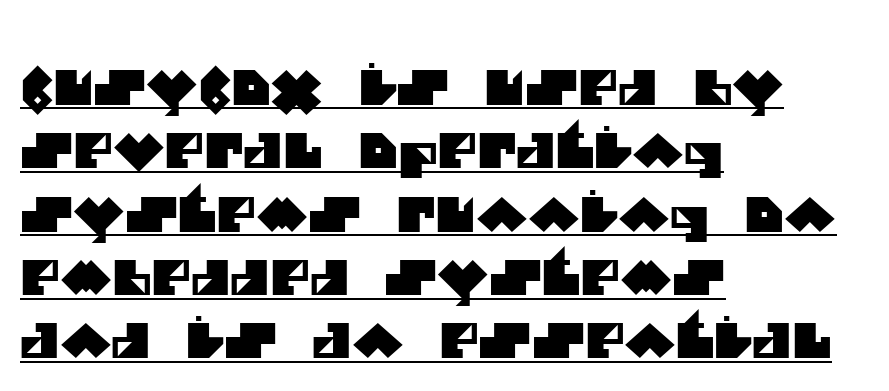
The image shows 48 px sans-serif type; set left-aligned, normal line spacing (1.32x), normal letter spacing, underlined; medium stroke contrast and a large x-height.
